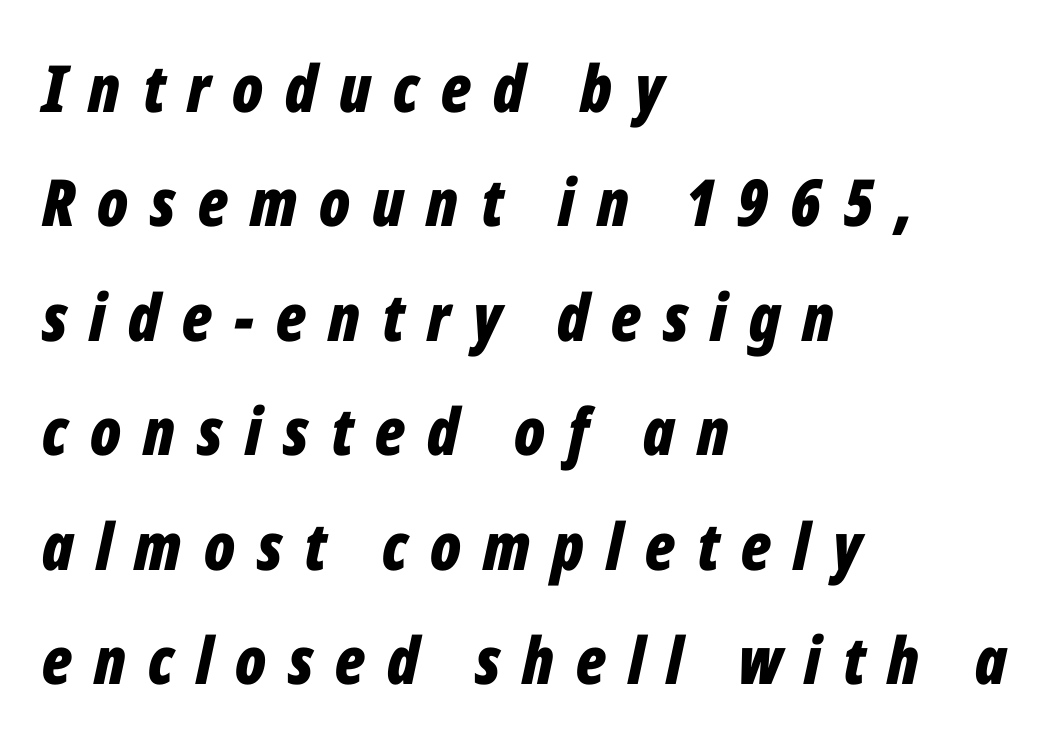
Students, this is bold: see how much ink each stroke carries. The ragged edge is on the right, which tells us the setting is flush left. The rendering uses natural spacing where letterforms have individual widths. Posture: slanted. Short note: letters widely spaced.
